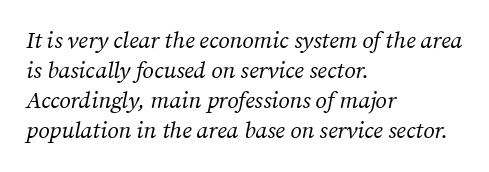
The image shows 23 px text type, italic (leaning right); set left-aligned, normal line spacing (1.3x), normal letter spacing, not underlined.
